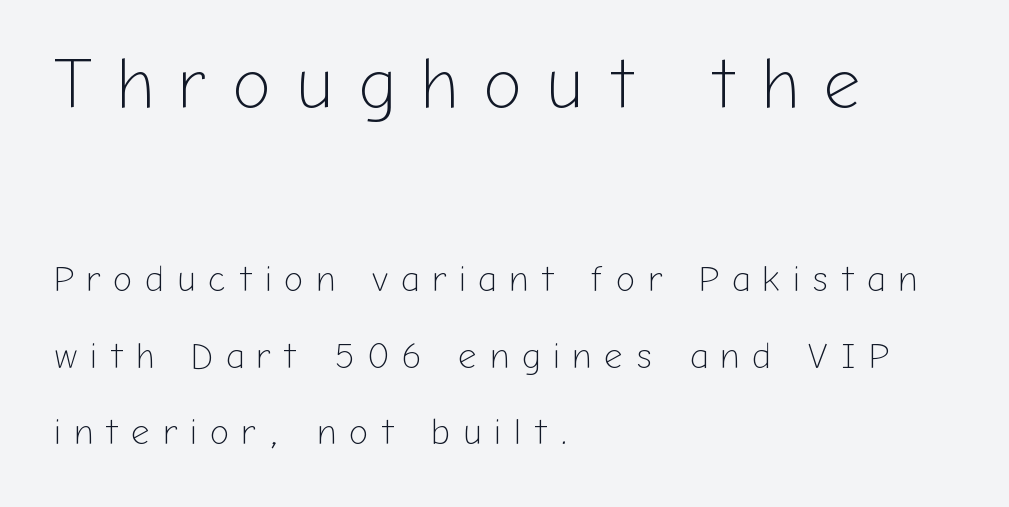
{"serif": "no", "italic": "no", "bold": "no", "weight": "light", "width": "normal", "stroke_contrast": "low", "x_height": "medium", "monospaced": "no", "underline": "no", "align": "left", "line_spacing": "loose", "line_spacing_ratio": 2.12, "letter_spacing": "wide", "letter_spacing_em": 0.36, "larger_block": "first", "size_ratio": 2.0, "glyph_px": 72}
